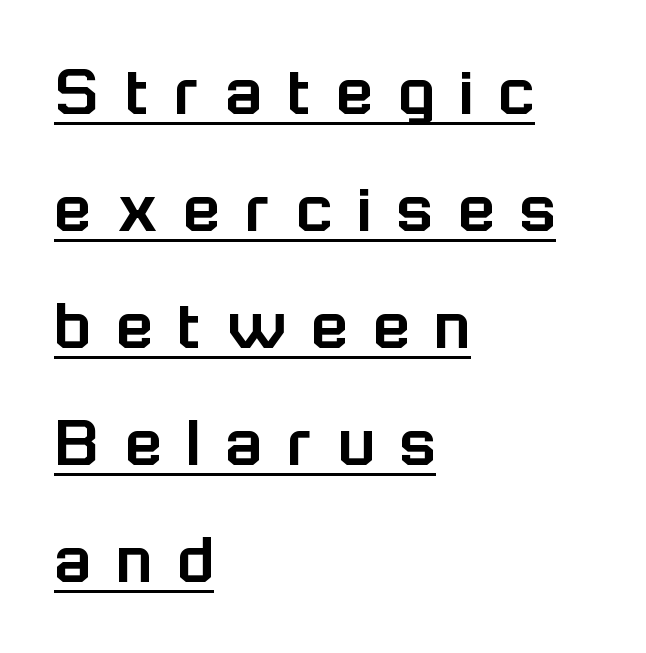
Q: Is the text italic (slanted)? A: No, it is upright.
Q: Is the typeface a serif or a sans-serif typeface? A: Sans-serif.
Q: Is the text underlined? A: Yes.
Q: How is the paragraph aligned? A: Left-aligned.
Q: Is the spacing between letters normal or unusually wide? A: Unusually wide.
Q: Is the spacing between lines tight, normal or loose? A: Normal.
Q: Width (condensed, normal, or wide)? A: Normal.
Q: Stroke contrast? A: Low.
Q: x-height? A: Medium.
Q: Monospaced? A: No.
